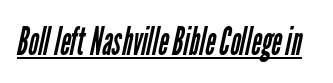
Q: Is the text bold? A: No.
Q: Is the typeface a serif or a sans-serif typeface? A: Sans-serif.
Q: Is the text underlined? A: Yes.
Q: Is the spacing between letters normal or unusually wide? A: Normal.
Q: Width (condensed, normal, or wide)? A: Condensed.
Q: Stroke contrast? A: Low.
Q: x-height? A: Medium.
Q: Monospaced? A: No.
